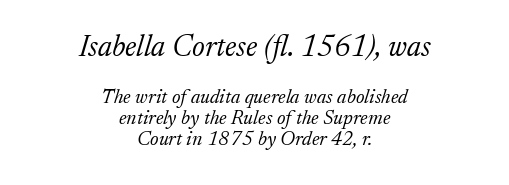
Q: Is the text bold? A: No.
Q: Is the text italic (slanted)? A: Yes, it leans right by about 17 degrees.
Q: Is the typeface a serif or a sans-serif typeface? A: Serif.
Q: Is the text underlined? A: No.
Q: How is the paragraph aligned? A: Centered.
Q: Is the spacing between letters normal or unusually wide? A: Normal.
Q: Is the spacing between lines tight, normal or loose? A: Tight.
Q: Which block of text is set in a larger size, the first (top) or the second (bottom)? A: The first (top) one.
Q: Width (condensed, normal, or wide)? A: Normal.
Q: Stroke contrast? A: Low.
Q: x-height? A: Medium.
Q: Monospaced? A: No.
